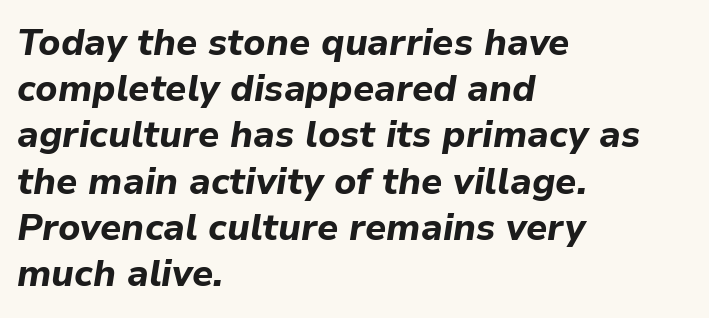
Q: Is the text bold? A: Yes.
Q: Is the text italic (slanted)? A: Yes, it leans right by about 9 degrees.
Q: Is the text underlined? A: No.
Q: How is the paragraph aligned? A: Left-aligned.
Q: Is the spacing between letters normal or unusually wide? A: Normal.
Q: Is the spacing between lines tight, normal or loose? A: Normal.
Q: Width (condensed, normal, or wide)? A: Normal.
Q: Stroke contrast? A: Low.
Q: x-height? A: Medium.
Q: Monospaced? A: No.
